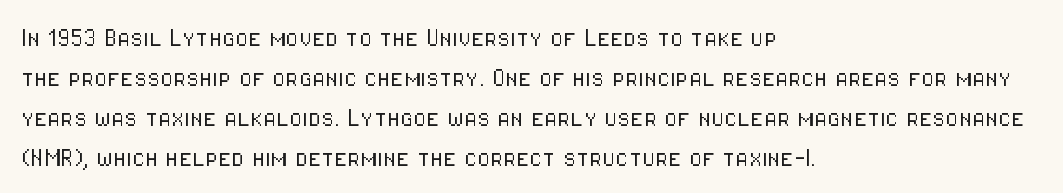
{"serif": "no", "italic": "no", "bold": "no", "weight": "light", "width": "condensed", "stroke_contrast": "low", "x_height": "medium", "monospaced": "no", "underline": "no", "align": "left", "line_spacing": "normal", "line_spacing_ratio": 1.33, "letter_spacing": "normal", "letter_spacing_em": 0.0, "glyph_px": 30}
